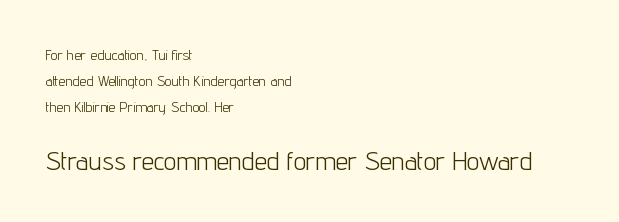
The image shows 25 px text type, upright; set left-aligned, line spacing 1.87x, normal letter spacing, not underlined; the second (bottom) block is 1.79x larger.
